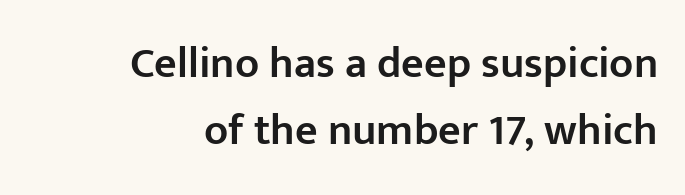
The image shows 44 px semibold sans-serif type, upright; set right-aligned, normal line spacing (1.52x), normal letter spacing, not underlined; low stroke contrast and a medium x-height.
